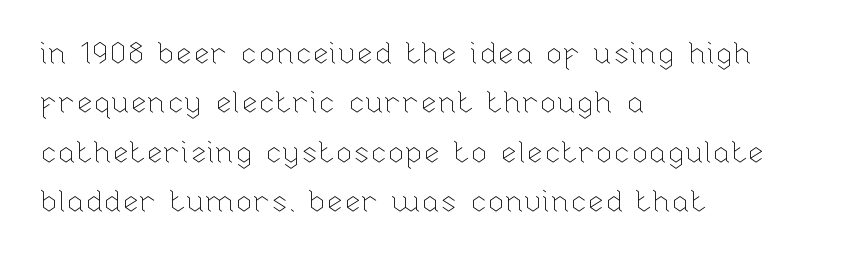
Q: Is the text bold? A: No.
Q: Is the text italic (slanted)? A: No, it is upright.
Q: Is the text underlined? A: No.
Q: How is the paragraph aligned? A: Left-aligned.
Q: Is the spacing between letters normal or unusually wide? A: Normal.
Q: Is the spacing between lines tight, normal or loose? A: Normal.
Q: Width (condensed, normal, or wide)? A: Normal.
Q: Stroke contrast? A: Low.
Q: x-height? A: Medium.
Q: Monospaced? A: No.
